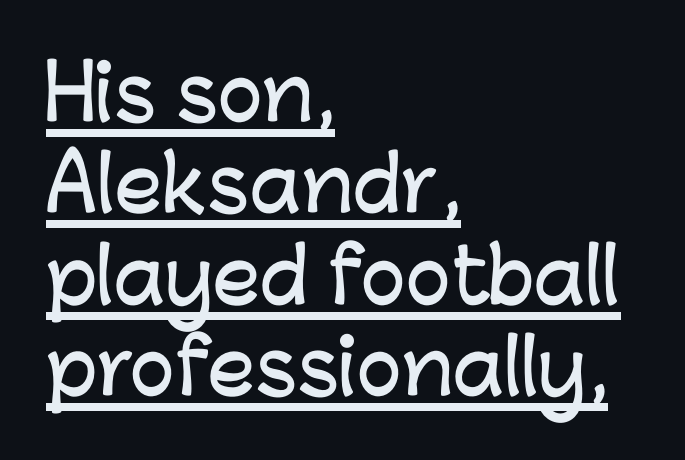
The image shows 75 px sans-serif type, upright; set left-aligned, line spacing 1.22x, normal letter spacing, underlined; low stroke contrast and a medium x-height.
